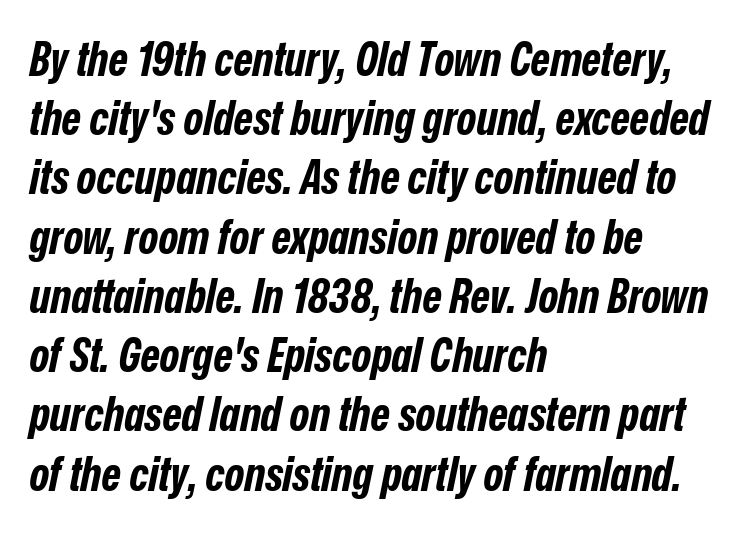
The image shows 47 px bold, condensed type, italic (leaning right); set left-aligned, normal line spacing (1.26x), normal letter spacing, not underlined; low stroke contrast and a medium x-height.
